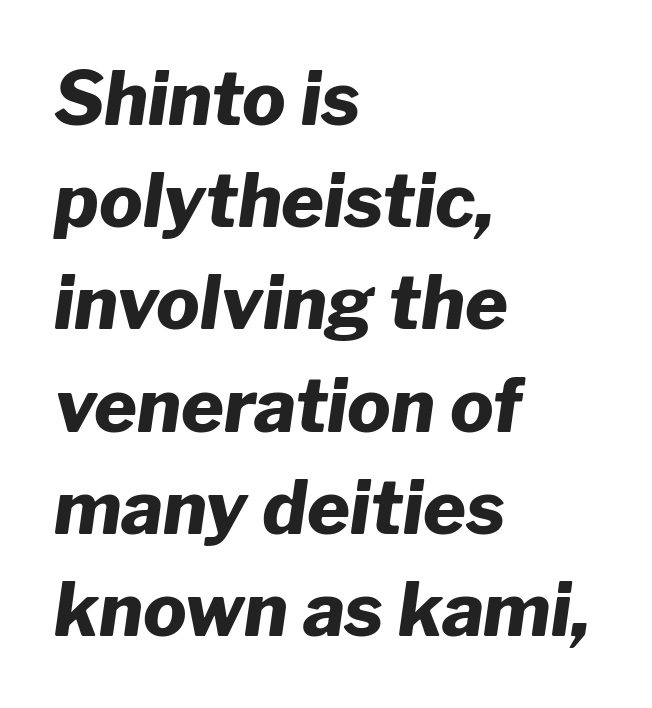
Q: Is the text bold? A: Yes.
Q: Is the text italic (slanted)? A: Yes, it leans right by about 8 degrees.
Q: Is the text underlined? A: No.
Q: How is the paragraph aligned? A: Left-aligned.
Q: Is the spacing between letters normal or unusually wide? A: Normal.
Q: Is the spacing between lines tight, normal or loose? A: Normal.
Q: Width (condensed, normal, or wide)? A: Normal.
Q: Stroke contrast? A: Low.
Q: x-height? A: Medium.
Q: Monospaced? A: No.
